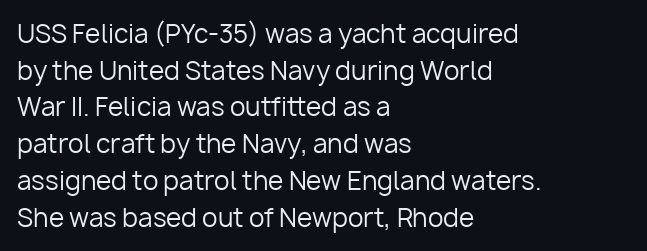
The image shows 25 px text type, upright; set left-aligned, normal line spacing (1.47x), normal letter spacing, not underlined.
